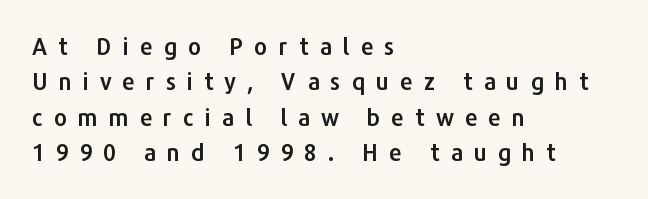
Q: Is the text italic (slanted)? A: No, it is upright.
Q: Is the text underlined? A: No.
Q: How is the paragraph aligned? A: Left-aligned.
Q: Is the spacing between letters normal or unusually wide? A: Unusually wide.
Q: Is the spacing between lines tight, normal or loose? A: Normal.
